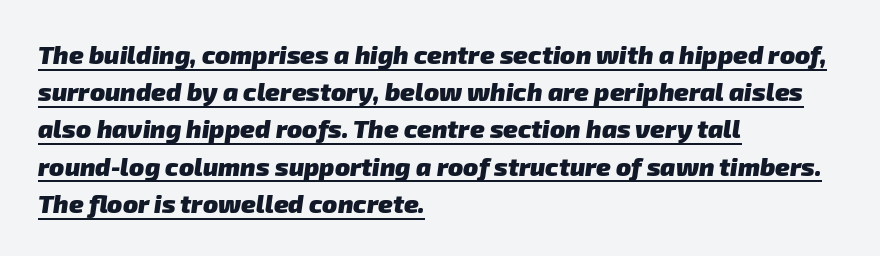
The vertical gap from one line to the next is medium. The rendered words wear a rule along their underside. One-word summary of the alignment: left. Here the glyphs are tracked normally, forming tight word shapes. The font is running at its bold setting.
